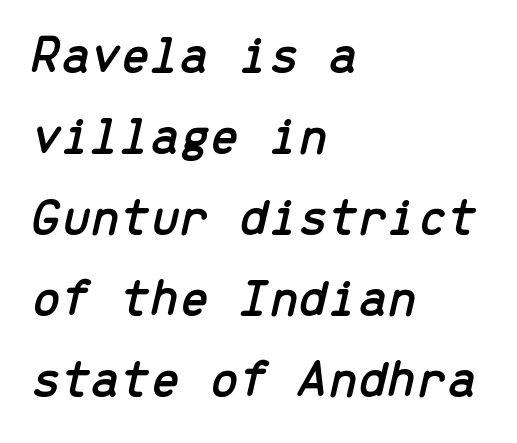
{"italic": "yes", "lean": "right", "slant_degrees": 13, "width": "normal", "stroke_contrast": "low", "x_height": "medium", "monospaced": "yes", "underline": "no", "align": "left", "line_spacing": "normal", "line_spacing_ratio": 1.53, "letter_spacing": "normal", "letter_spacing_em": 0.0, "glyph_px": 53}
